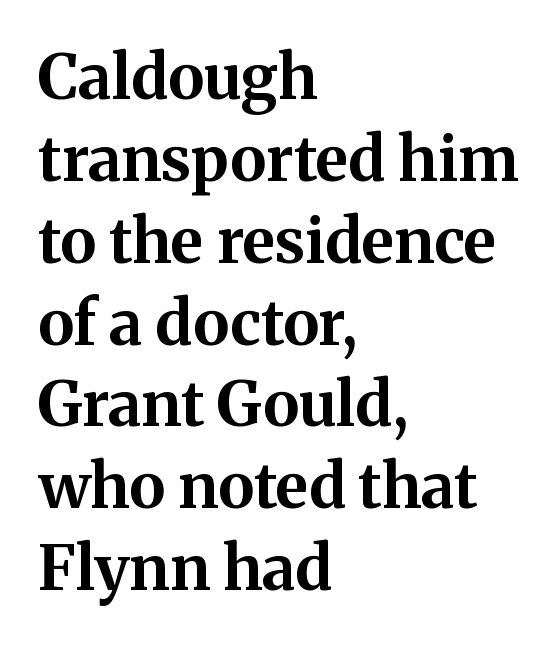
Q: Is the text bold? A: Yes.
Q: Is the text italic (slanted)? A: No, it is upright.
Q: Is the typeface a serif or a sans-serif typeface? A: Serif.
Q: Is the text underlined? A: No.
Q: How is the paragraph aligned? A: Left-aligned.
Q: Is the spacing between letters normal or unusually wide? A: Normal.
Q: Is the spacing between lines tight, normal or loose? A: Normal.
Q: Width (condensed, normal, or wide)? A: Normal.
Q: Stroke contrast? A: Medium.
Q: x-height? A: Medium.
Q: Monospaced? A: No.
